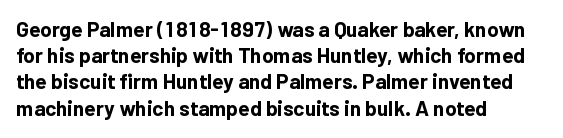
Does the weight exceed regular? Yes, all the way to bold. A typesetter would mark this as roman, not italic. The glyphs are unaccompanied by any horizontal stroke below them. Interline gaps are of average width in this sample. The horizontal fit of the characters is conventional and even.
